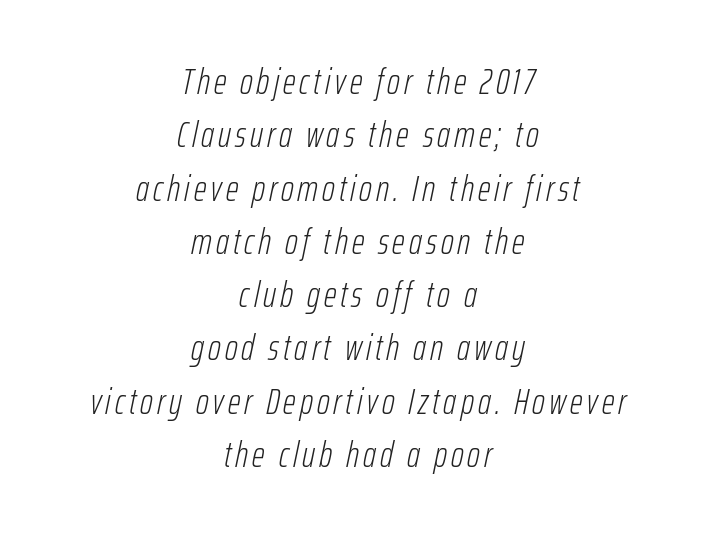
Q: Is the text bold? A: No.
Q: Is the text italic (slanted)? A: Yes, it leans right by about 12 degrees.
Q: Is the text underlined? A: No.
Q: How is the paragraph aligned? A: Centered.
Q: Is the spacing between lines tight, normal or loose? A: Normal.
Q: Width (condensed, normal, or wide)? A: Condensed.
Q: Stroke contrast? A: Low.
Q: x-height? A: Medium.
Q: Monospaced? A: No.
